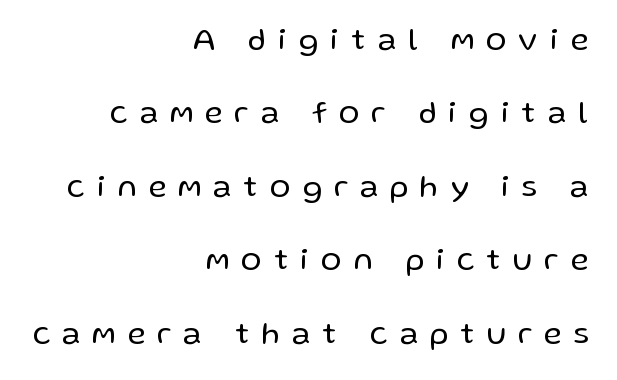
{"serif": "no", "italic": "no", "bold": "no", "weight": "regular", "width": "normal", "stroke_contrast": "low", "x_height": "medium", "monospaced": "no", "underline": "no", "align": "right", "line_spacing": "loose", "line_spacing_ratio": 2.37, "letter_spacing": "wide", "letter_spacing_em": 0.39, "glyph_px": 31}
